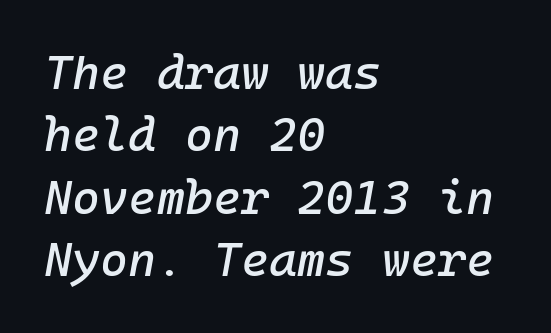
Q: Is the text italic (slanted)? A: Yes, it leans right by about 10 degrees.
Q: Is the text underlined? A: No.
Q: How is the paragraph aligned? A: Left-aligned.
Q: Is the spacing between letters normal or unusually wide? A: Normal.
Q: Is the spacing between lines tight, normal or loose? A: Normal.
Q: Width (condensed, normal, or wide)? A: Normal.
Q: Stroke contrast? A: Low.
Q: x-height? A: Medium.
